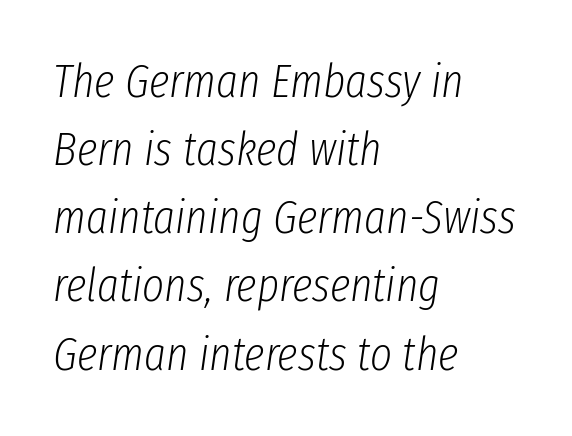
The image shows 47 px light, condensed type, italic (leaning right); set left-aligned, normal line spacing (1.45x), normal letter spacing, not underlined; low stroke contrast and a medium x-height.
